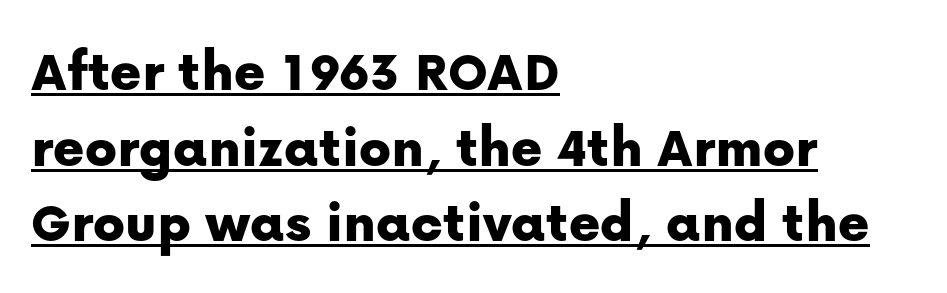
Q: Is the text italic (slanted)? A: No, it is upright.
Q: Is the typeface a serif or a sans-serif typeface? A: Sans-serif.
Q: Is the text underlined? A: Yes.
Q: How is the paragraph aligned? A: Left-aligned.
Q: Is the spacing between letters normal or unusually wide? A: Normal.
Q: Is the spacing between lines tight, normal or loose? A: Normal.
Q: Width (condensed, normal, or wide)? A: Normal.
Q: Stroke contrast? A: Low.
Q: x-height? A: Medium.
Q: Monospaced? A: No.
